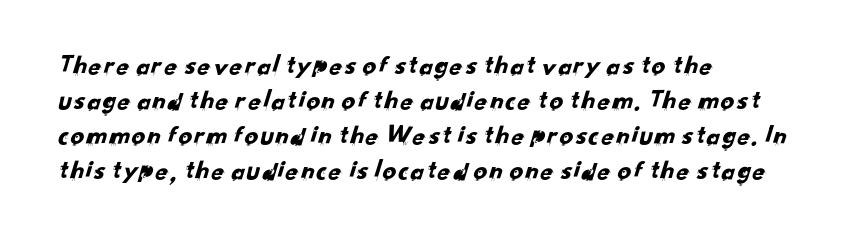
The image shows 27 px text type; set left-aligned, normal line spacing (1.3x), normal letter spacing, not underlined.
